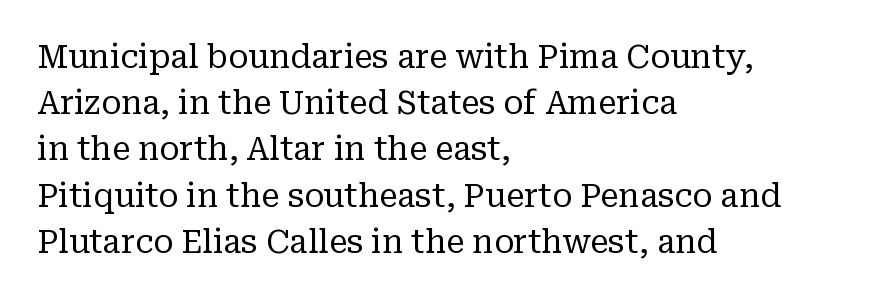
The face used here is proportionally spaced, like ordinary book or web type. The letterforms sit shoulder to shoulder at normal distance. Old-style or modern, the face here clearly has serifs. Nobody drew a line under any word here.
